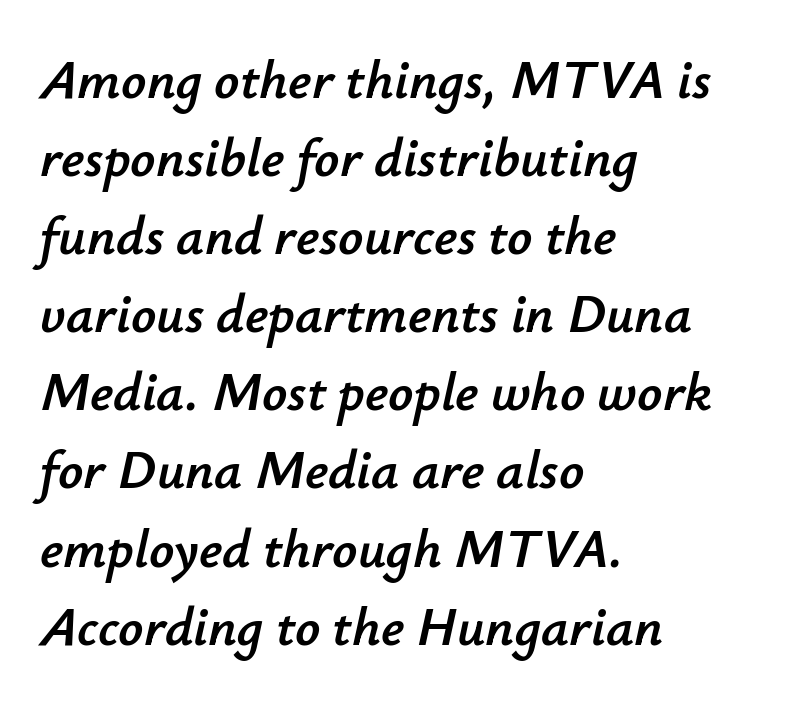
The image shows 55 px text type, italic (leaning right); set left-aligned, normal line spacing (1.42x), normal letter spacing, not underlined; low stroke contrast and a small x-height.
